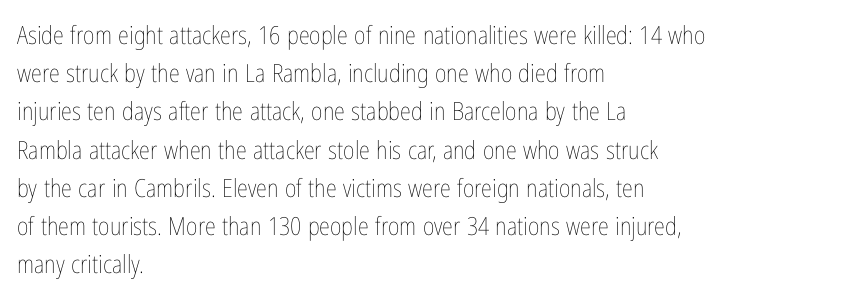
{"italic": "no", "bold": "no", "underline": "no", "align": "left", "line_spacing": "normal", "line_spacing_ratio": 1.53, "letter_spacing": "normal", "letter_spacing_em": 0.0, "glyph_px": 25}
